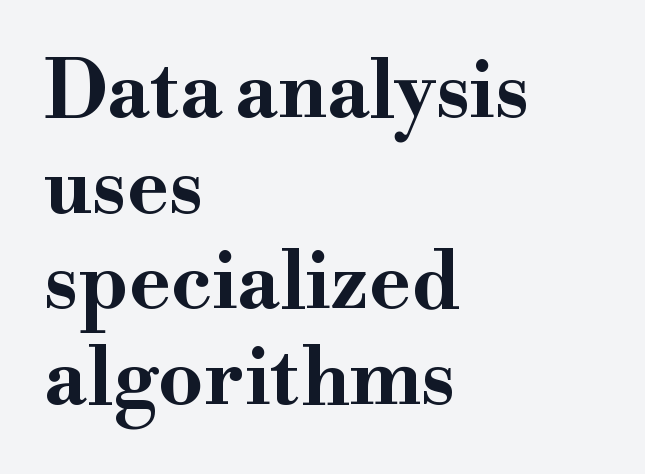
Students, note that the glyphs here touch the page at normal intervals. Underline: absent. The rendering uses a bold face; every stroke is thick and dark. Every stem runs plumb, perpendicular to the baseline.
